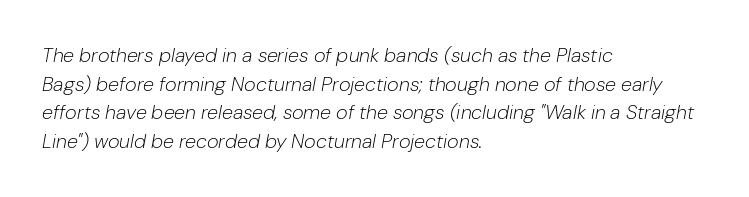
Line starts are locked; line ends wander. Check under the words: just untouched page. Reading down the column, the eye jumps a familiar distance to each next line. The weight tops out at a normal text grade. The specimen reads as italic at a glance. The letterforms sit shoulder to shoulder at normal distance.
